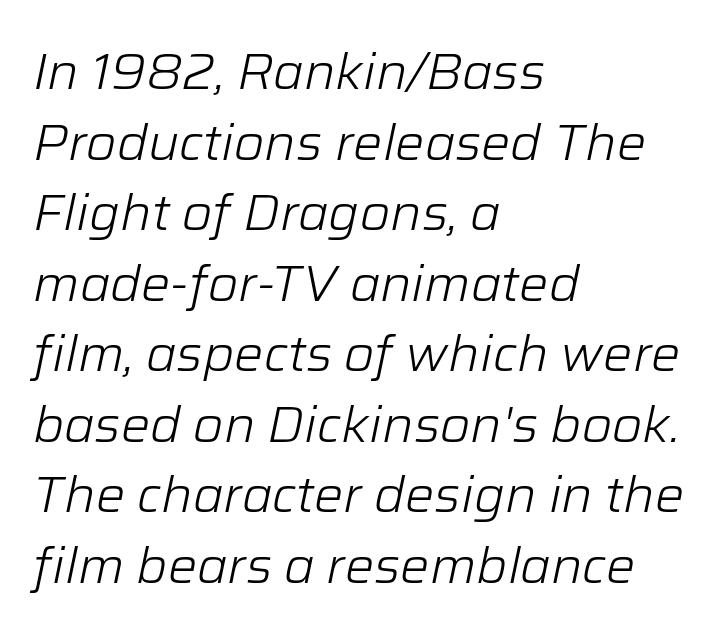
Q: Is the text bold? A: No.
Q: Is the text italic (slanted)? A: Yes, it leans right by about 12 degrees.
Q: Is the text underlined? A: No.
Q: How is the paragraph aligned? A: Left-aligned.
Q: Is the spacing between letters normal or unusually wide? A: Normal.
Q: Is the spacing between lines tight, normal or loose? A: Normal.
Q: Width (condensed, normal, or wide)? A: Normal.
Q: Stroke contrast? A: Low.
Q: x-height? A: Medium.
Q: Monospaced? A: No.
